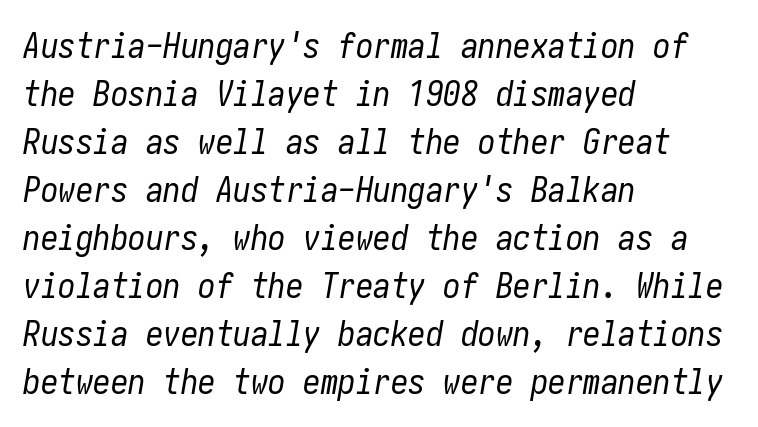
{"italic": "yes", "lean": "right", "slant_degrees": 10, "bold": "no", "weight": "regular", "width": "condensed", "stroke_contrast": "low", "x_height": "medium", "underline": "no", "align": "left", "line_spacing": "normal", "line_spacing_ratio": 1.37, "letter_spacing": "normal", "letter_spacing_em": 0.0, "glyph_px": 35}
